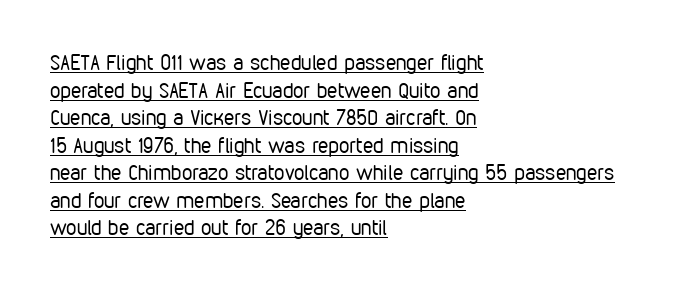
Q: Is the text bold? A: No.
Q: Is the text italic (slanted)? A: No, it is upright.
Q: Is the text underlined? A: Yes.
Q: How is the paragraph aligned? A: Left-aligned.
Q: Is the spacing between letters normal or unusually wide? A: Normal.
Q: Is the spacing between lines tight, normal or loose? A: Normal.
